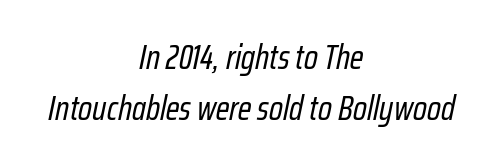
Vertical spacing — default. Would a proofreader flag this as italicized? Yes. Short and long lines alike share a common midpoint. Is the stroke heavy? The answer is a plain regular-or-lighter. Words float on clear page, feet unadorned. Here the designer chose a conventional face with non-uniform glyph widths.
